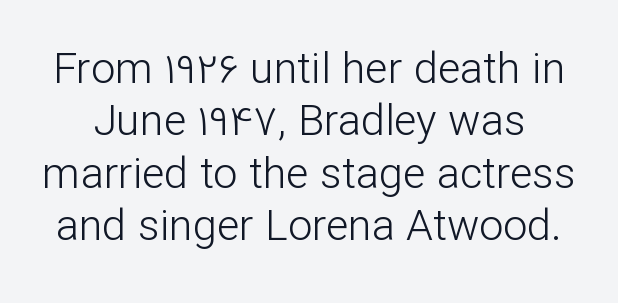
Q: Is the text bold? A: No.
Q: Is the text italic (slanted)? A: No, it is upright.
Q: Is the typeface a serif or a sans-serif typeface? A: Sans-serif.
Q: Is the text underlined? A: No.
Q: Is the spacing between letters normal or unusually wide? A: Normal.
Q: Width (condensed, normal, or wide)? A: Normal.
Q: Stroke contrast? A: Low.
Q: x-height? A: Medium.
Q: Monospaced? A: No.
